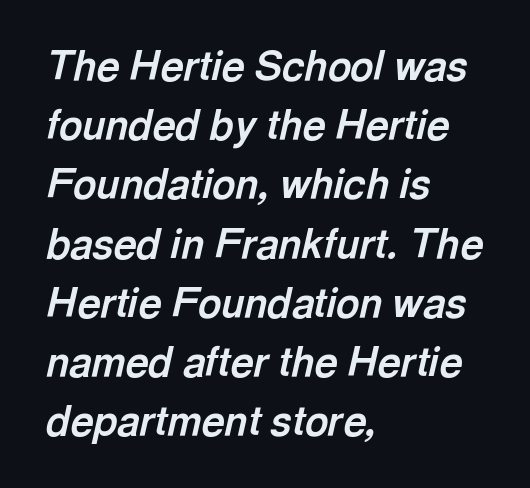
{"italic": "yes", "lean": "right", "slant_degrees": 13, "bold": "yes", "weight": "bold", "width": "normal", "x_height": "medium", "monospaced": "no", "underline": "no", "align": "left", "line_spacing": "normal", "line_spacing_ratio": 1.48, "letter_spacing": "normal", "letter_spacing_em": 0.0, "glyph_px": 40}
